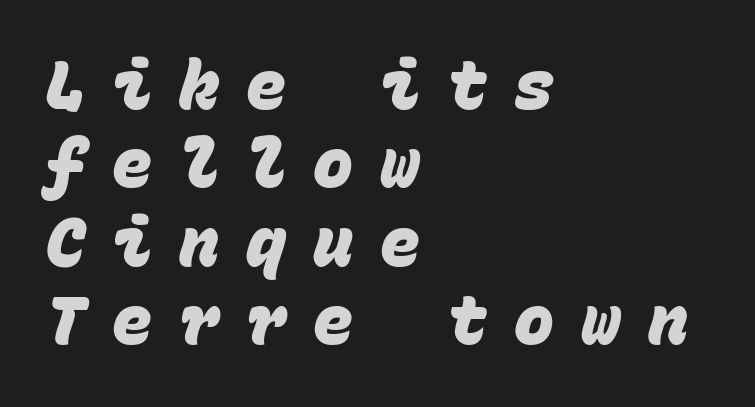
{"serif": "no", "bold": "yes", "weight": "heavy", "width": "normal", "stroke_contrast": "low", "x_height": "large", "monospaced": "yes", "underline": "no", "align": "left", "line_spacing_ratio": 1.17, "letter_spacing": "wide", "letter_spacing_em": 0.4, "glyph_px": 67}
